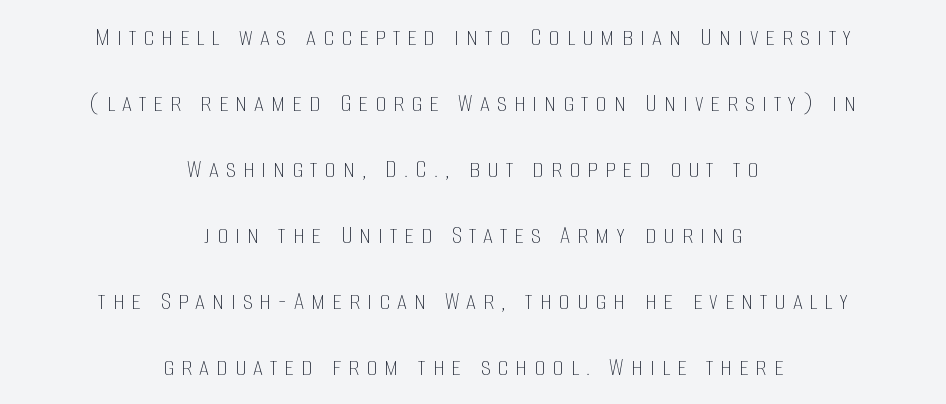
The image shows 28 px thin, condensed type, upright; set centered, loose line spacing (2.36x), unusually wide letter spacing (+0.25 em), not underlined; low stroke contrast and a large x-height.
